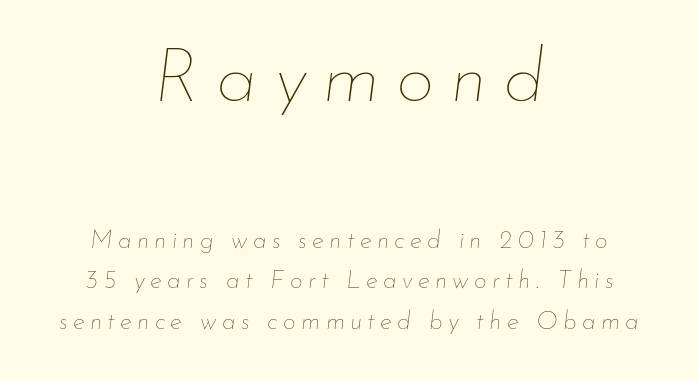
Q: Is the text bold? A: No.
Q: Is the text italic (slanted)? A: Yes, it leans right by about 7 degrees.
Q: Is the text underlined? A: No.
Q: How is the paragraph aligned? A: Centered.
Q: Is the spacing between letters normal or unusually wide? A: Unusually wide.
Q: Is the spacing between lines tight, normal or loose? A: Normal.
Q: Which block of text is set in a larger size, the first (top) or the second (bottom)? A: The first (top) one.
Q: Width (condensed, normal, or wide)? A: Normal.
Q: Stroke contrast? A: Low.
Q: x-height? A: Small.
Q: Monospaced? A: No.
